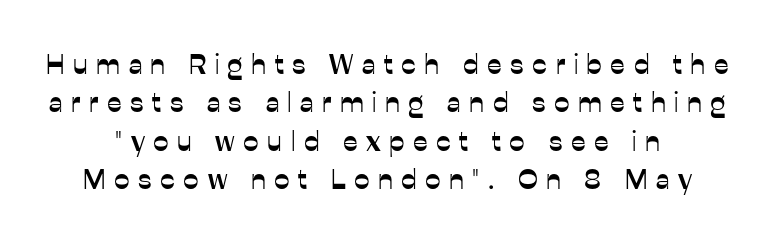
Proportional: the letters do not fall into vertical columns. Nope, not italic — everything's standing straight. The lines in this sample share a center point and differ in where they start and stop. Tracking here is generous; glyphs stand well apart from one another.
